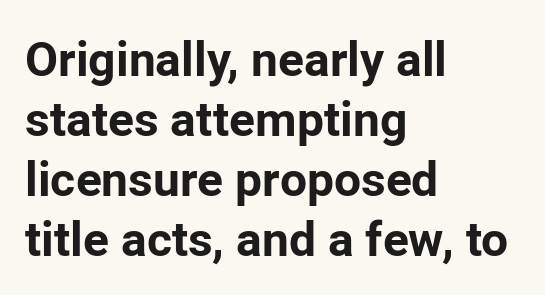
{"serif": "no", "italic": "no", "bold": "yes", "weight": "bold", "width": "normal", "stroke_contrast": "low", "x_height": "medium", "monospaced": "no", "underline": "no", "align": "left", "line_spacing": "normal", "line_spacing_ratio": 1.25, "letter_spacing": "normal", "letter_spacing_em": 0.0, "glyph_px": 48}
